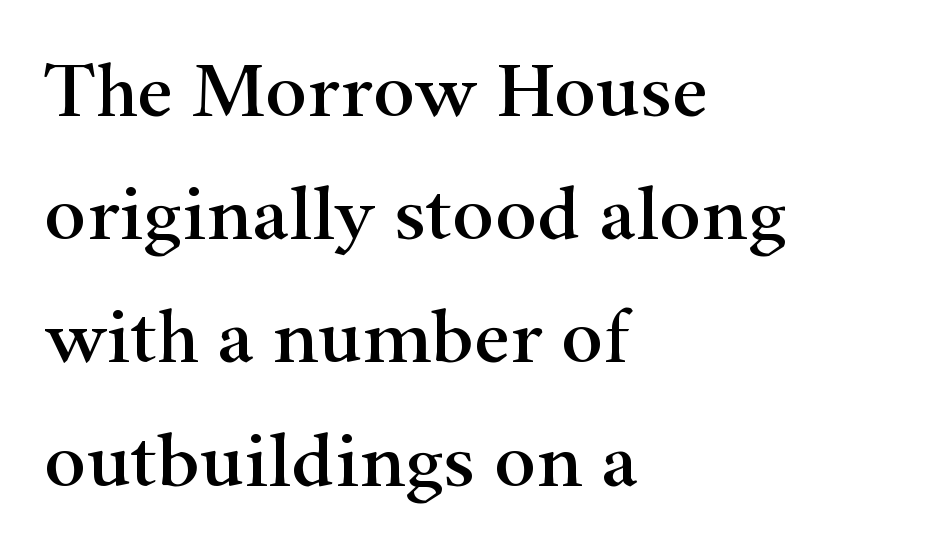
{"serif": "yes", "italic": "no", "width": "wide", "stroke_contrast": "high", "x_height": "small", "monospaced": "no", "underline": "no", "align": "left", "line_spacing": "normal", "line_spacing_ratio": 1.56, "letter_spacing": "normal", "letter_spacing_em": 0.0, "glyph_px": 79}
